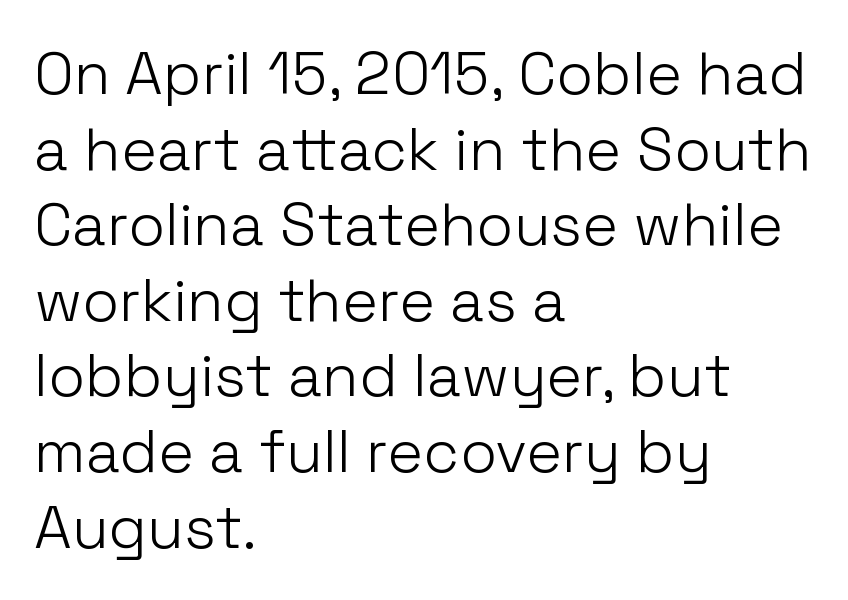
Visually the block forms a straight wall on the left and a jagged coastline on the right. The typesetting does not lean heavy: it is not bold. The horizontal fit of the characters is conventional and even. It's the straight-up-and-down kind of type.
